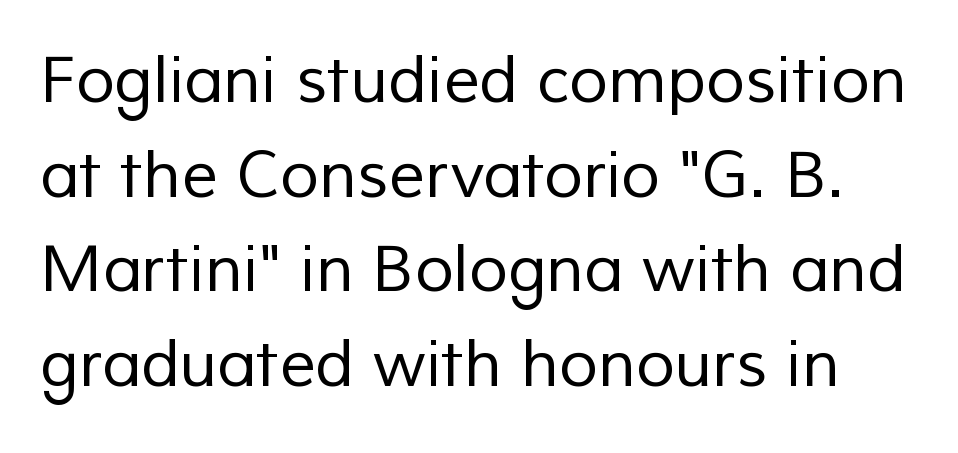
The image shows 64 px regular-weight sans-serif type; set normal line spacing (1.48x), normal letter spacing, not underlined; low stroke contrast and a medium x-height.
